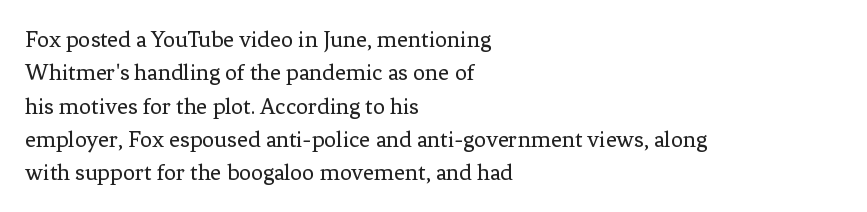
{"italic": "no", "bold": "no", "underline": "no", "align": "left", "line_spacing": "normal", "line_spacing_ratio": 1.39, "letter_spacing": "normal", "letter_spacing_em": 0.0, "glyph_px": 24}
